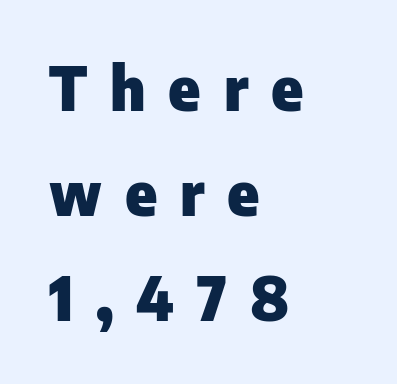
Short and long lines alike share a common starting point at left. Its strokes are broad and dark, the hallmark of bold type. The horizontal fit of the characters is loose and conspicuously gappy. The zone under the glyphs is completely vacant.
